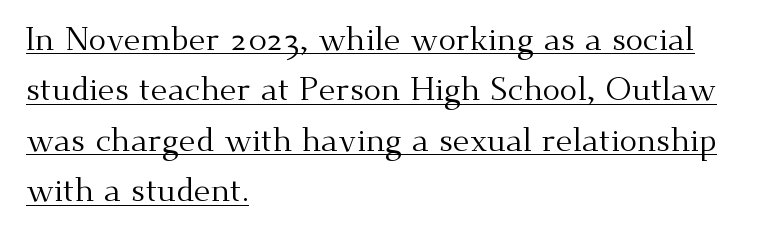
{"serif": "yes", "italic": "no", "bold": "no", "weight": "regular", "width": "normal", "stroke_contrast": "medium", "x_height": "small", "monospaced": "no", "underline": "yes", "align": "left", "line_spacing": "normal", "line_spacing_ratio": 1.53, "letter_spacing": "normal", "letter_spacing_em": 0.0, "glyph_px": 33}
